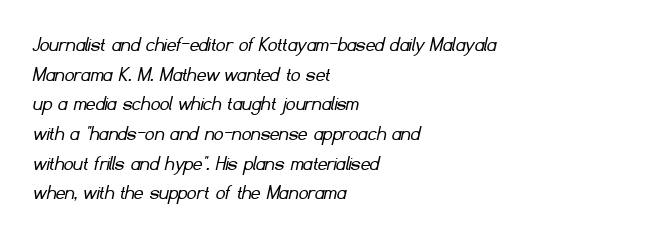
{"bold": "no", "underline": "no", "align": "left", "line_spacing": "normal", "line_spacing_ratio": 1.29, "letter_spacing": "normal", "letter_spacing_em": 0.0, "glyph_px": 23}
